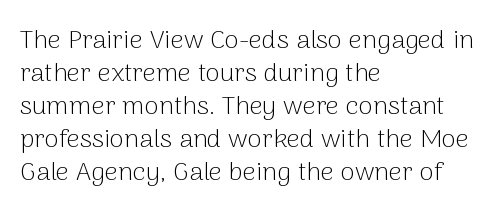
{"italic": "no", "bold": "no", "underline": "no", "align": "left", "line_spacing": "normal", "line_spacing_ratio": 1.27, "letter_spacing": "normal", "letter_spacing_em": 0.0, "glyph_px": 26}
